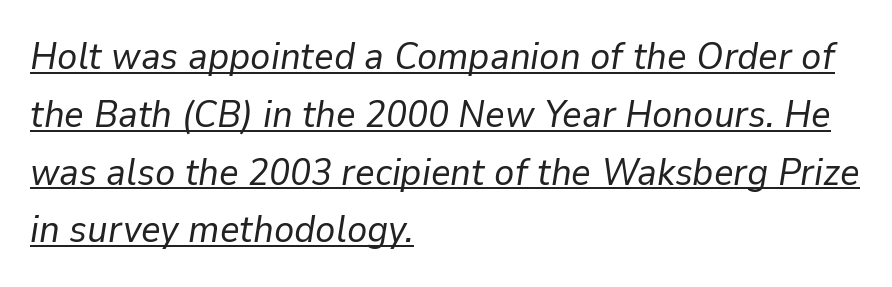
{"italic": "yes", "lean": "right", "slant_degrees": 9, "bold": "no", "weight": "regular", "width": "normal", "stroke_contrast": "low", "x_height": "medium", "monospaced": "no", "underline": "yes", "align": "left", "line_spacing": "normal", "line_spacing_ratio": 1.52, "letter_spacing": "normal", "letter_spacing_em": 0.0, "glyph_px": 38}
